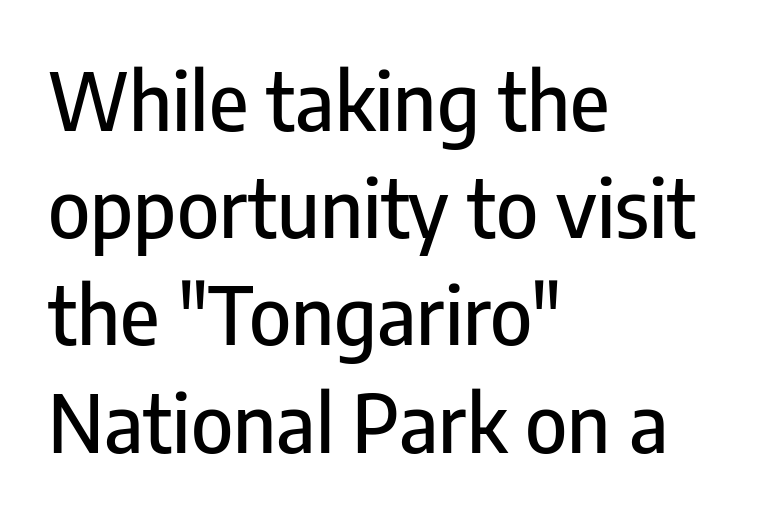
Q: Is the text italic (slanted)? A: No, it is upright.
Q: Is the typeface a serif or a sans-serif typeface? A: Sans-serif.
Q: Is the text underlined? A: No.
Q: How is the paragraph aligned? A: Left-aligned.
Q: Is the spacing between letters normal or unusually wide? A: Normal.
Q: Is the spacing between lines tight, normal or loose? A: Normal.
Q: Width (condensed, normal, or wide)? A: Condensed.
Q: Stroke contrast? A: Low.
Q: x-height? A: Medium.
Q: Monospaced? A: No.
